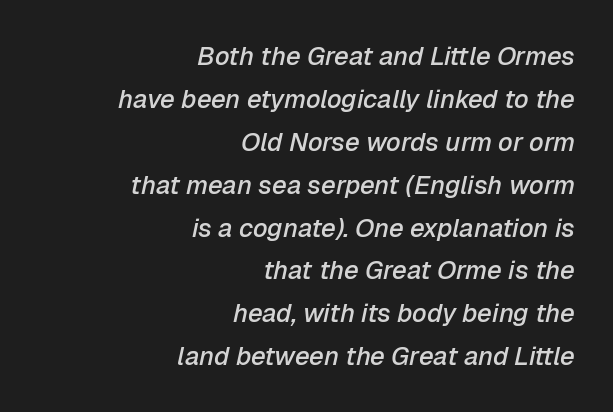
The image shows 26 px text type, italic (leaning right); set right-aligned, normal line spacing (1.65x), normal letter spacing, not underlined.
